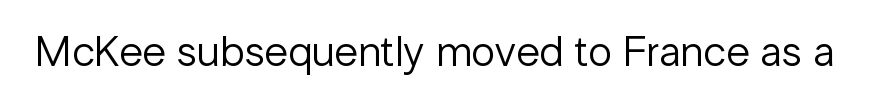
The glyphs in this specimen are sans serif. This is roman type, the default non-slanted kind. Stems and bowls with no extra thickness — not bold. Honestly, the letter spacing is just normal — you wouldn't notice it. The face used here is proportionally spaced, like ordinary book or web type.
